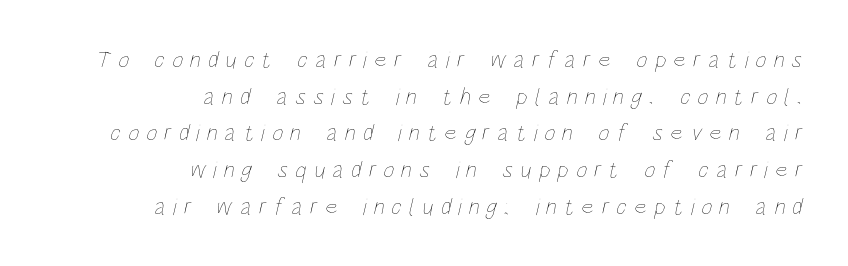
Q: Is the text bold? A: No.
Q: Is the text underlined? A: No.
Q: How is the paragraph aligned? A: Right-aligned.
Q: Is the spacing between letters normal or unusually wide? A: Unusually wide.
Q: Is the spacing between lines tight, normal or loose? A: Normal.
